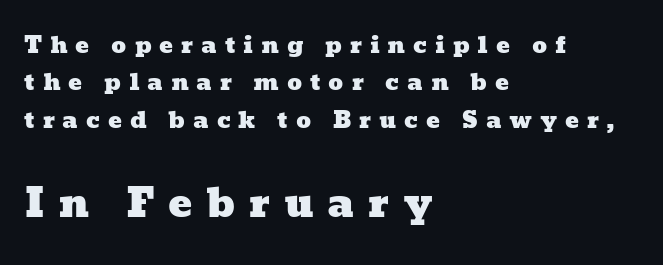
The leading is moderate, giving the passage an even texture. The passage shown is typed in a proportional face where columns would drift. Size hierarchy here favors the trailing block over the leading one. Underlining? Definitely not there.
